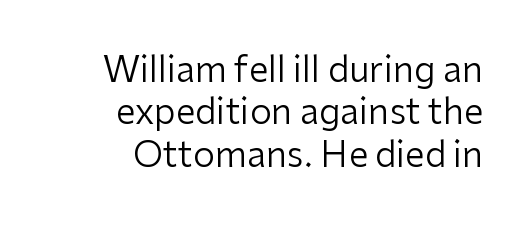
The image shows 35 px regular-weight sans-serif type, upright; set right-aligned, line spacing 1.21x, normal letter spacing, not underlined; low stroke contrast and a medium x-height.
